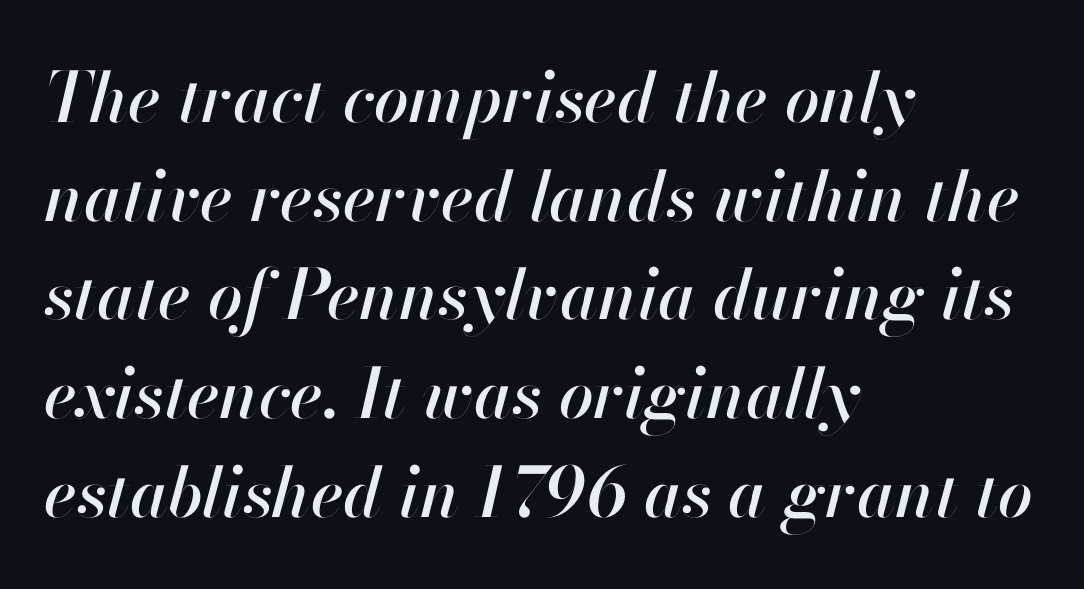
Character widths vary here, with narrow letters taking less room than wide ones. Plain, unruled lines of type. Whoever set this chose a conventional vertical rhythm. The passage is arranged the way most books set body copy — flush left. There's an unmistakable incline to the writing here. Spacing between characters is what you'd get straight out of the box.
